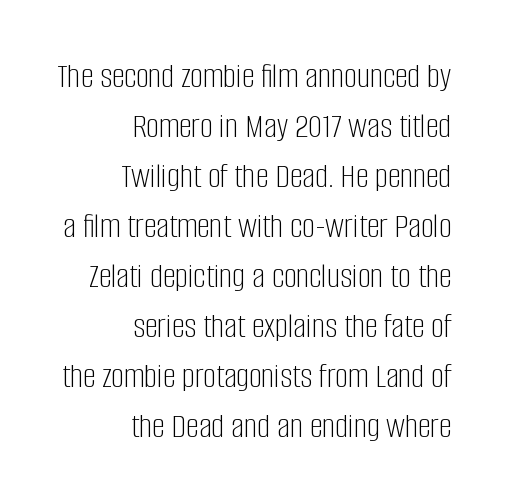
{"serif": "no", "italic": "no", "bold": "no", "weight": "light", "width": "condensed", "stroke_contrast": "low", "x_height": "large", "monospaced": "no", "underline": "no", "align": "right", "line_spacing": "normal", "line_spacing_ratio": 1.39, "letter_spacing": "normal", "letter_spacing_em": 0.0, "glyph_px": 36}
